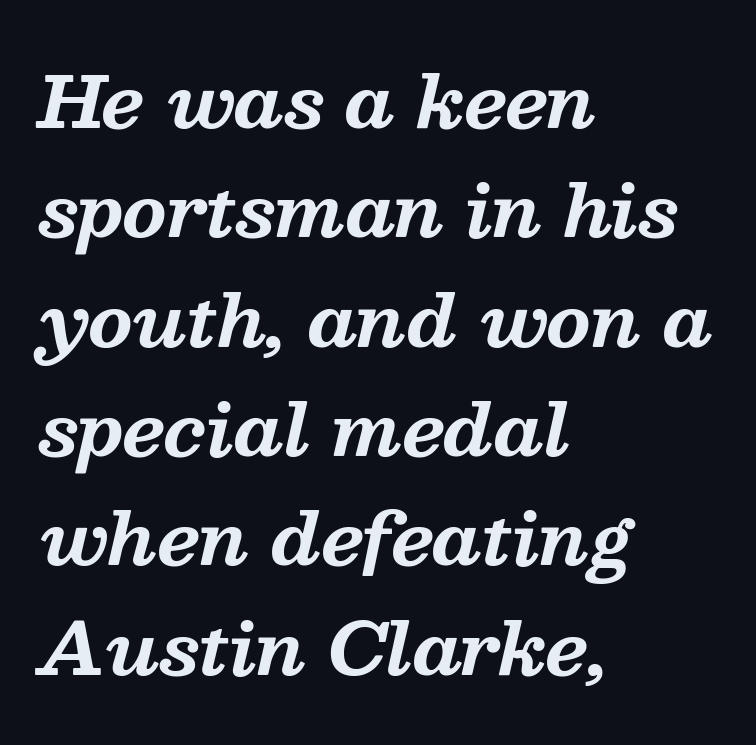
Varying glyph widths throughout — classic text-font behaviour. Is there much room between lines? A standard amount, neither cramped nor airy. Old-style or modern, the face here clearly has serifs. Short and long lines alike share a common starting point at left.
